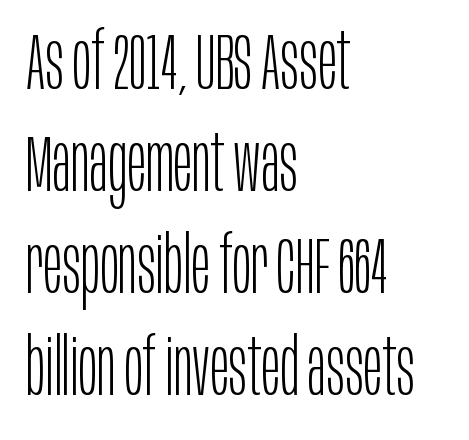
{"serif": "no", "italic": "no", "bold": "no", "weight": "light", "width": "condensed", "stroke_contrast": "low", "x_height": "large", "monospaced": "no", "underline": "no", "align": "left", "line_spacing": "normal", "line_spacing_ratio": 1.29, "letter_spacing": "normal", "letter_spacing_em": 0.0, "glyph_px": 79}
